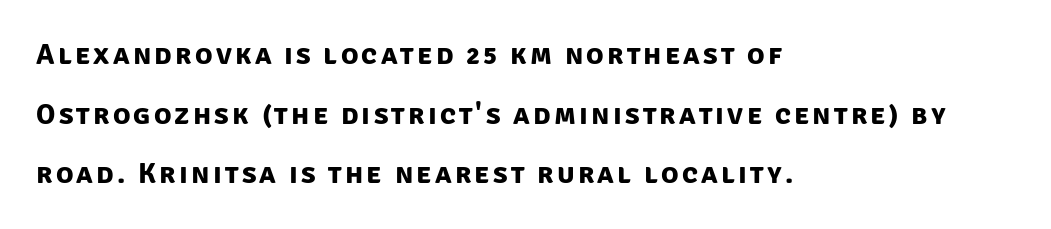
Caption: multi-line text, flush left, ragged right. Nope, no serifs anywhere on these letters. Decoration check: the copy has no underline. Heft: maximum for text — a bold. Compared with typical paragraphs, the rows here are farther apart. A typesetter would call this proportional, since set widths differ per character.
